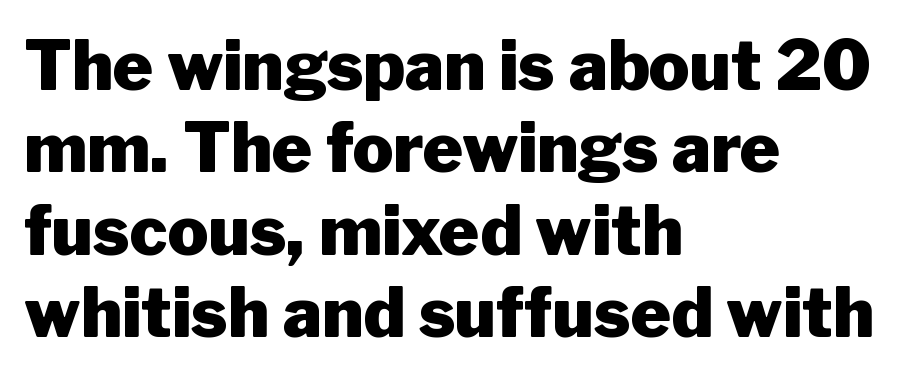
Q: Is the text bold? A: Yes.
Q: Is the text italic (slanted)? A: No, it is upright.
Q: Is the typeface a serif or a sans-serif typeface? A: Sans-serif.
Q: Is the text underlined? A: No.
Q: How is the paragraph aligned? A: Left-aligned.
Q: Is the spacing between letters normal or unusually wide? A: Normal.
Q: Width (condensed, normal, or wide)? A: Normal.
Q: Stroke contrast? A: Low.
Q: x-height? A: Medium.
Q: Monospaced? A: No.
